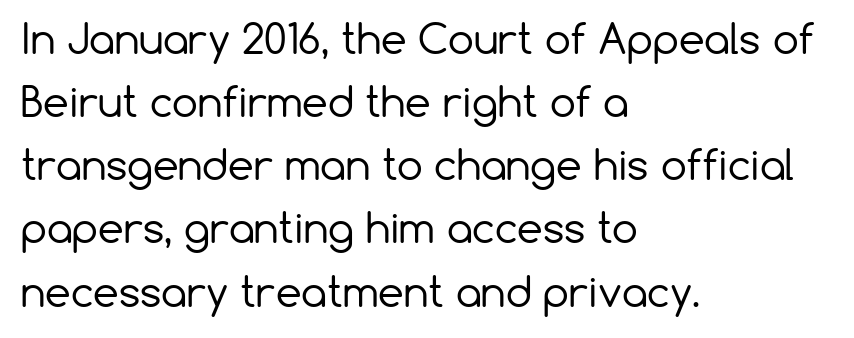
The line-height multiplier appears to be the usual default. Glance below the letters and you will spot only blank space. Alignment: flush left. No chunkiness to these letters — they're not bold. Nobody touched the tracking dial on this one. Serifs: no, the terminals of the letterforms are clean.
